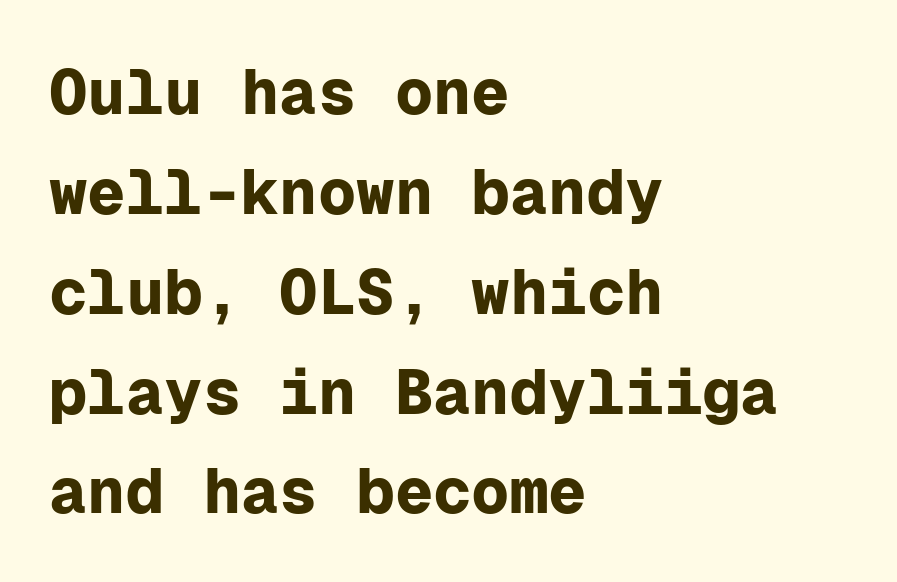
The image shows 64 px bold sans-serif type, upright, monospaced; set left-aligned, normal line spacing (1.56x), normal letter spacing, not underlined; low stroke contrast and a medium x-height.
